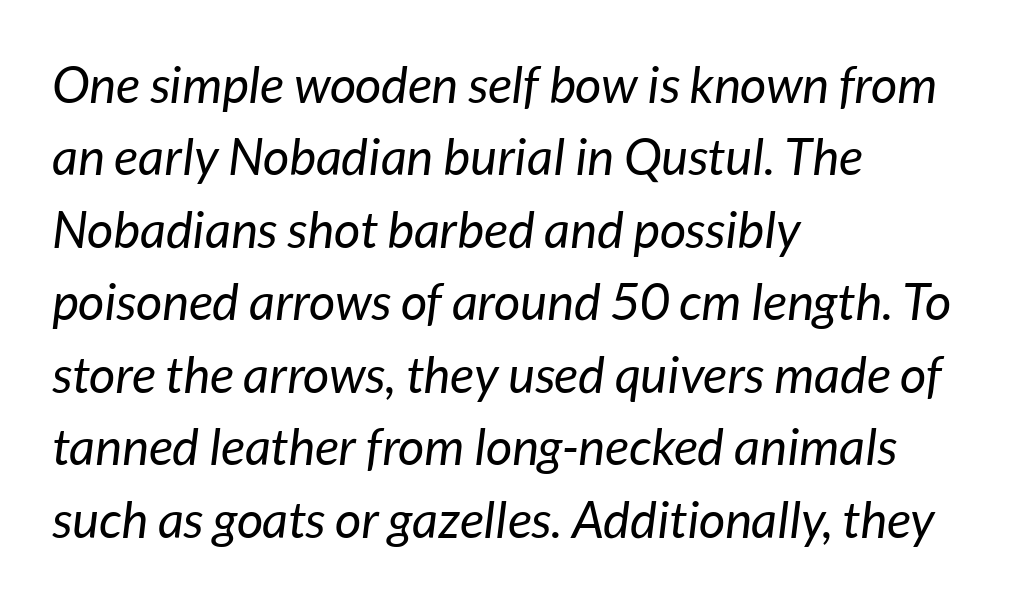
The image shows 51 px regular-weight type, italic (leaning right); set left-aligned, normal line spacing (1.42x), normal letter spacing, not underlined; low stroke contrast and a medium x-height.
